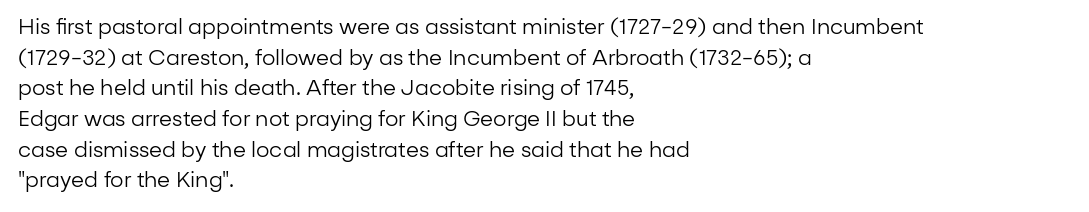
The image shows 21 px text type, upright; set left-aligned, normal line spacing (1.46x), normal letter spacing, not underlined.
